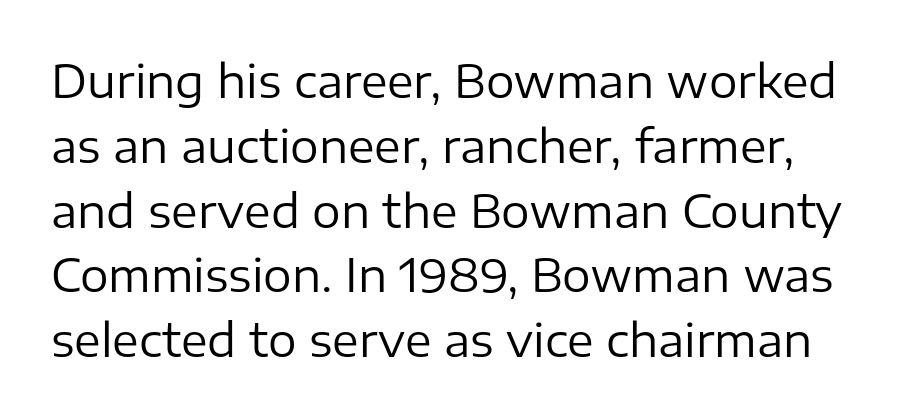
Q: Is the text bold? A: No.
Q: Is the text italic (slanted)? A: No, it is upright.
Q: Is the typeface a serif or a sans-serif typeface? A: Sans-serif.
Q: Is the text underlined? A: No.
Q: Is the spacing between letters normal or unusually wide? A: Normal.
Q: Is the spacing between lines tight, normal or loose? A: Normal.
Q: Width (condensed, normal, or wide)? A: Normal.
Q: Stroke contrast? A: Low.
Q: x-height? A: Medium.
Q: Monospaced? A: No.
